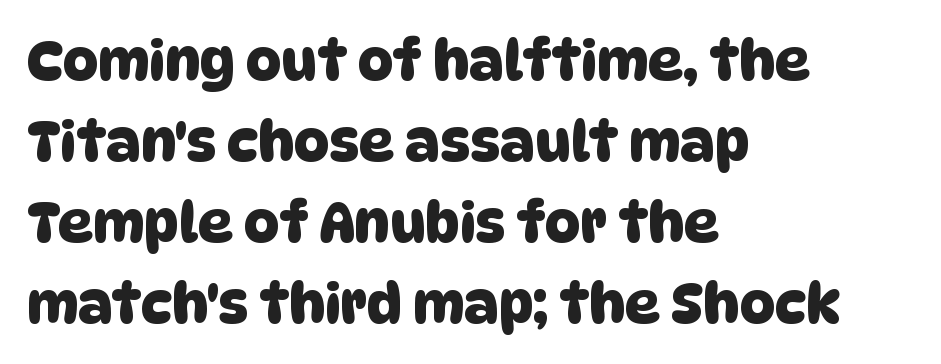
The image shows 55 px sans-serif type; set left-aligned, normal line spacing (1.47x), normal letter spacing, not underlined; low stroke contrast and a large x-height.
